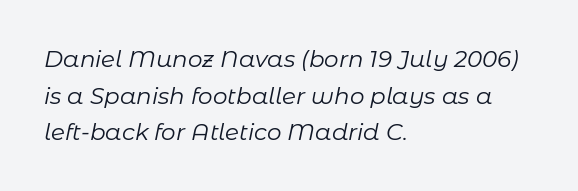
Q: Is the text bold? A: No.
Q: Is the text italic (slanted)? A: Yes, it leans right by about 11 degrees.
Q: Is the text underlined? A: No.
Q: How is the paragraph aligned? A: Left-aligned.
Q: Is the spacing between letters normal or unusually wide? A: Normal.
Q: Is the spacing between lines tight, normal or loose? A: Normal.
